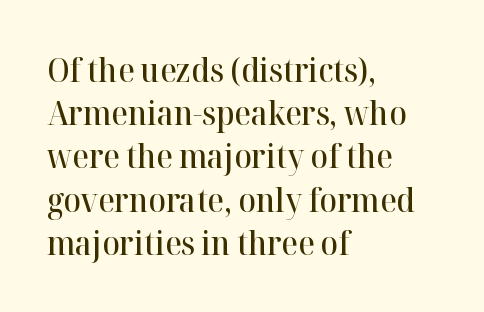
The image shows 32 px semibold serif type, upright; set left-aligned, normal line spacing (1.35x), normal letter spacing, not underlined; high stroke contrast and a medium x-height.
